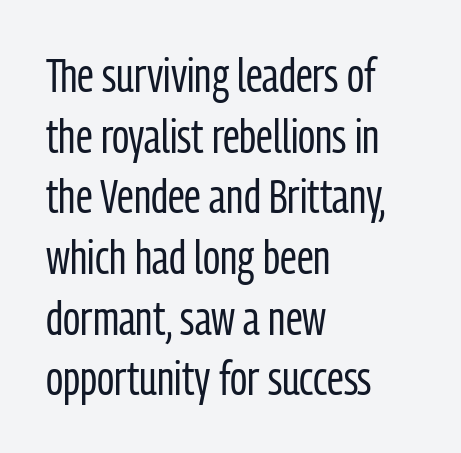
The image shows 47 px regular-weight, condensed sans-serif type, upright; set left-aligned, normal line spacing (1.29x), normal letter spacing, not underlined; low stroke contrast and a medium x-height.
